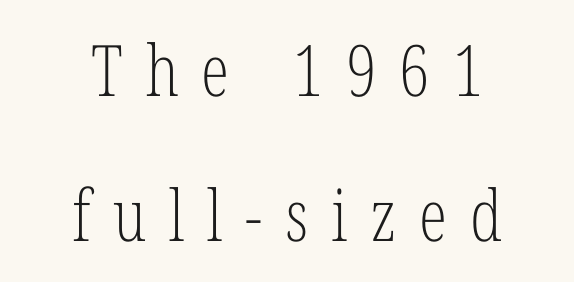
Loosely led — the rows are spread out. You can tell it's not italic because the verticals are truly vertical. Varying glyph widths throughout — classic text-font behaviour. Compared with typical body copy, the letter spacing here is much looser.
